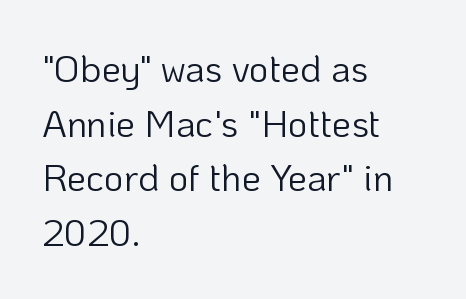
This sample has the flowing, uneven cadence of proportional lettering. Whoever set this chose a conventional vertical rhythm. Typeset ragged right — the left edge is the straight one. The typography opts for an upright posture over an oblique one. Spacing between characters is what you'd get straight out of the box.
